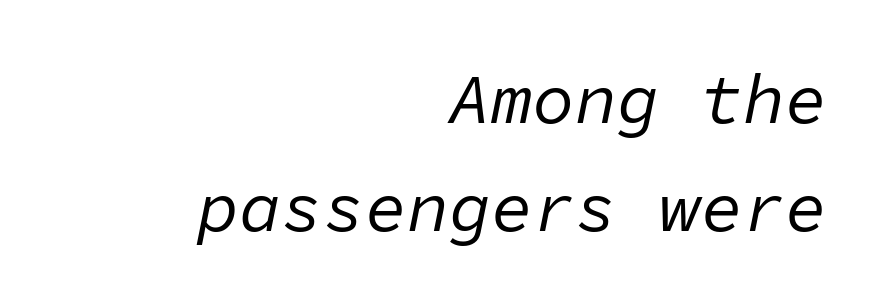
Q: Is the text bold? A: No.
Q: Is the text italic (slanted)? A: Yes, it leans right by about 11 degrees.
Q: Is the text underlined? A: No.
Q: How is the paragraph aligned? A: Right-aligned.
Q: Is the spacing between letters normal or unusually wide? A: Normal.
Q: Is the spacing between lines tight, normal or loose? A: Normal.
Q: Width (condensed, normal, or wide)? A: Normal.
Q: Stroke contrast? A: Low.
Q: x-height? A: Medium.
Q: Monospaced? A: Yes.
